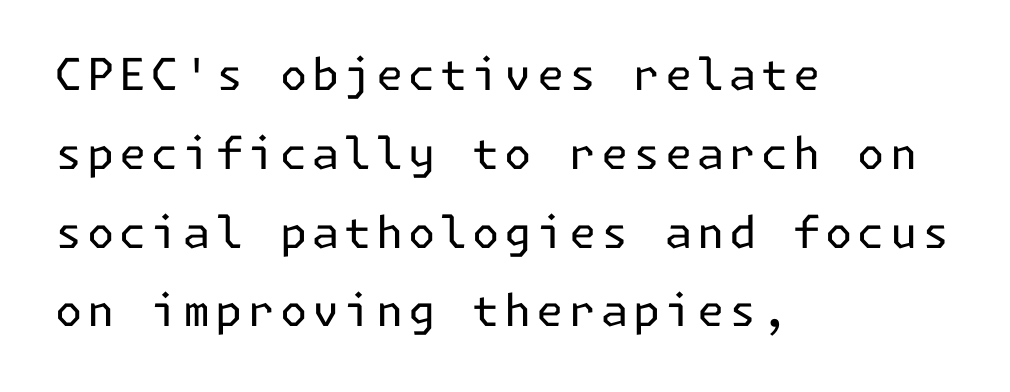
{"serif": "no", "italic": "no", "bold": "no", "weight": "regular", "width": "normal", "stroke_contrast": "low", "x_height": "medium", "underline": "no", "align": "left", "line_spacing_ratio": 1.79, "glyph_px": 44}
